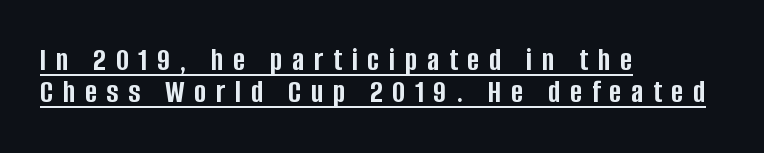
The rendering uses natural spacing where letterforms have individual widths. What decoration does the sample have? An underline. Interline gaps are noticeably narrow in this sample. The passage shown is emphatically bold. Serif or sans? Sans — the stroke terminals are bare. Between one letter and the next there's a generous, obvious gap.
